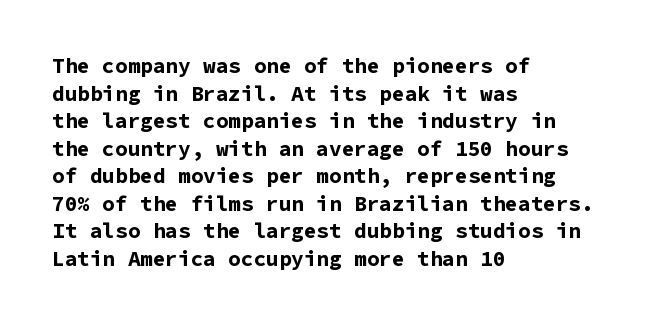
The image shows 21 px bold type, upright; set left-aligned, normal line spacing (1.31x), normal letter spacing, not underlined.
